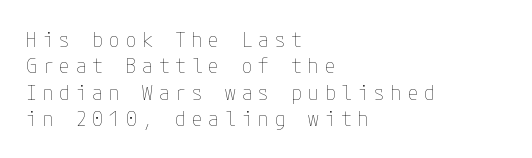
{"italic": "no", "bold": "no", "underline": "no", "align": "left", "line_spacing": "normal", "line_spacing_ratio": 1.26, "letter_spacing": "wide", "letter_spacing_em": 0.29, "glyph_px": 21}
